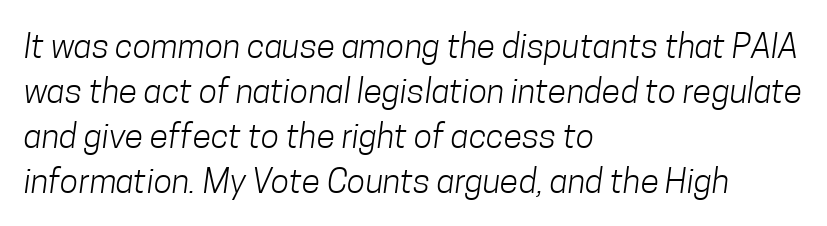
{"serif": "no", "bold": "no", "weight": "light", "width": "condensed", "stroke_contrast": "low", "x_height": "medium", "monospaced": "no", "underline": "no", "align": "left", "line_spacing": "normal", "line_spacing_ratio": 1.32, "letter_spacing": "normal", "letter_spacing_em": 0.0, "glyph_px": 34}
